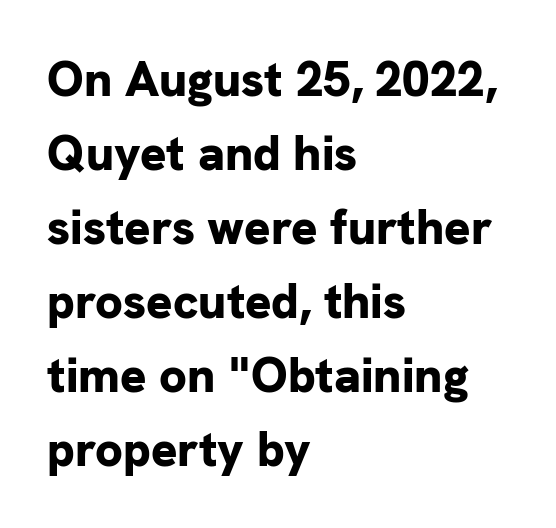
The image shows 49 px bold sans-serif type, upright; set left-aligned, normal line spacing (1.51x), normal letter spacing, not underlined; low stroke contrast and a medium x-height.
